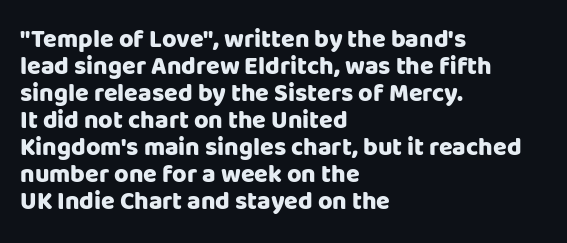
Q: Is the text bold? A: Yes.
Q: Is the text italic (slanted)? A: No, it is upright.
Q: Is the text underlined? A: No.
Q: How is the paragraph aligned? A: Left-aligned.
Q: Is the spacing between letters normal or unusually wide? A: Normal.
Q: Is the spacing between lines tight, normal or loose? A: Tight.
